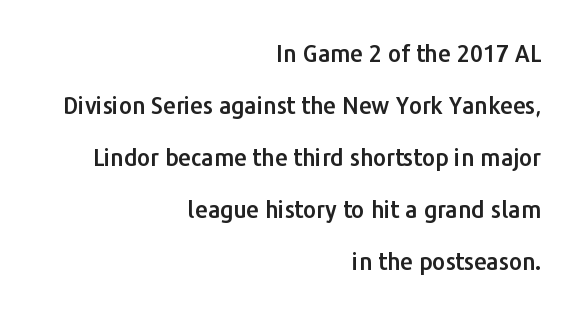
The image shows 23 px text type, upright; set right-aligned, loose line spacing (2.26x), normal letter spacing, not underlined.
